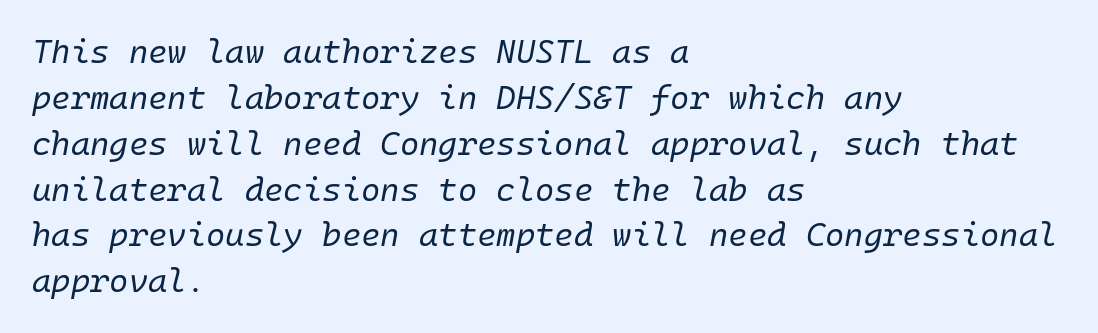
The image shows 33 px regular-weight type, italic (leaning right); set left-aligned, normal line spacing (1.39x), normal letter spacing, not underlined; low stroke contrast and a medium x-height.
